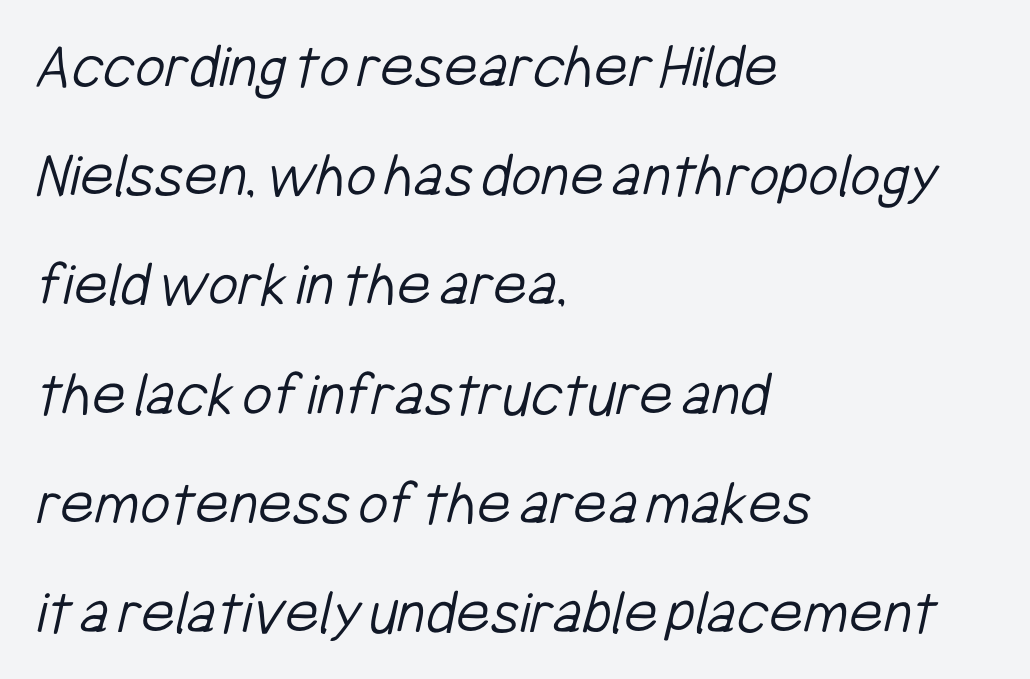
Plain, unruled lines of type. Alignment: flush left. Rows of type keep a routine distance in the vertical direction. A typesetter would call this zero additional tracking. These glyphs show unthickened strokes, regular width or finer. The letters advance in unequal steps, a hallmark of proportional type.
